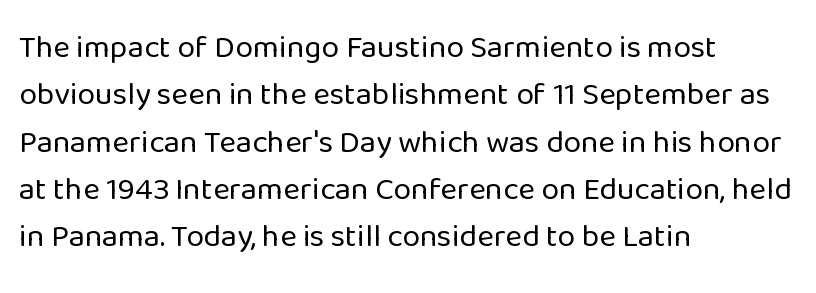
Typeset ragged right — the left edge is the straight one. Examine the stroke ends and you'll find no serifs. The strokes are not fattened; the text isn't bold. Descenders hang freely into open space. The lines sit at an ordinary, default distance from one another. The letters advance in unequal steps, a hallmark of proportional type.
